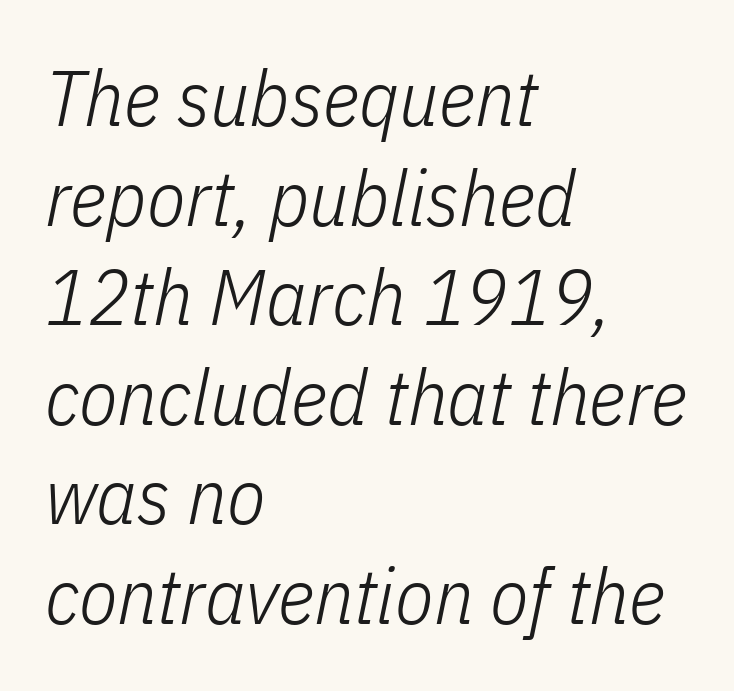
The image shows 79 px light, condensed type, italic (leaning right); set left-aligned, normal line spacing (1.26x), normal letter spacing, not underlined; low stroke contrast and a medium x-height.
